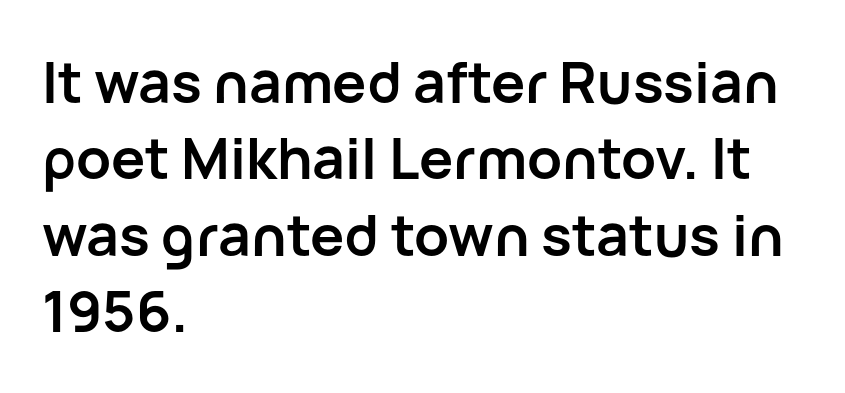
Q: Is the text bold? A: Yes.
Q: Is the text italic (slanted)? A: No, it is upright.
Q: Is the typeface a serif or a sans-serif typeface? A: Sans-serif.
Q: Is the text underlined? A: No.
Q: How is the paragraph aligned? A: Left-aligned.
Q: Is the spacing between letters normal or unusually wide? A: Normal.
Q: Is the spacing between lines tight, normal or loose? A: Normal.
Q: Width (condensed, normal, or wide)? A: Normal.
Q: Stroke contrast? A: Low.
Q: x-height? A: Medium.
Q: Monospaced? A: No.
